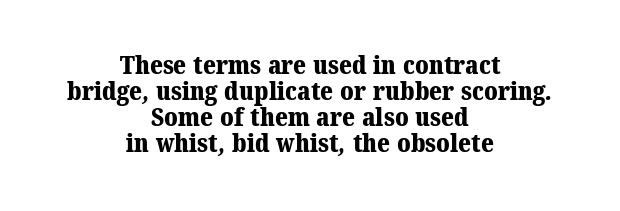
Q: Is the text bold? A: Yes.
Q: Is the text underlined? A: No.
Q: How is the paragraph aligned? A: Centered.
Q: Is the spacing between letters normal or unusually wide? A: Normal.
Q: Is the spacing between lines tight, normal or loose? A: Tight.
